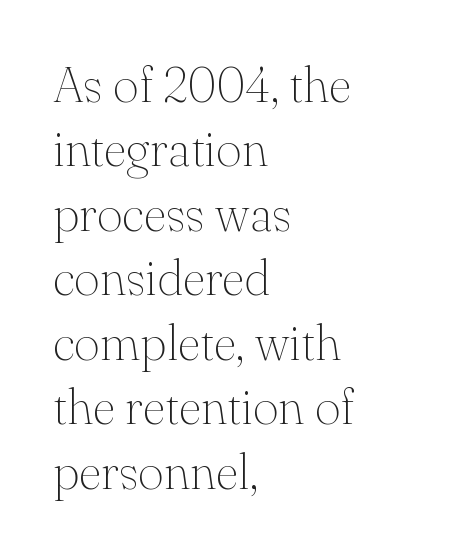
The image shows 50 px thin serif type, upright; set left-aligned, normal line spacing (1.29x), normal letter spacing, not underlined; medium stroke contrast and a small x-height.
